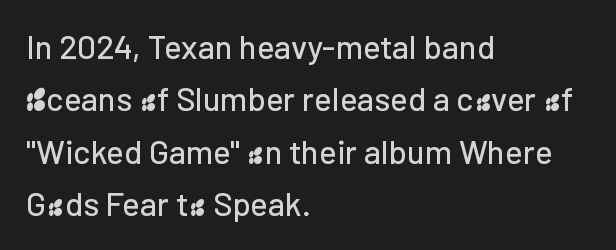
The rows are spaced the way most documents space them. These lines are rendered in a variable-pitch font. The paragraph has a hard left edge and a soft right edge. I'd call this a sans setting — the letters go barefoot. Students, note that the glyphs here touch the page at normal intervals.
